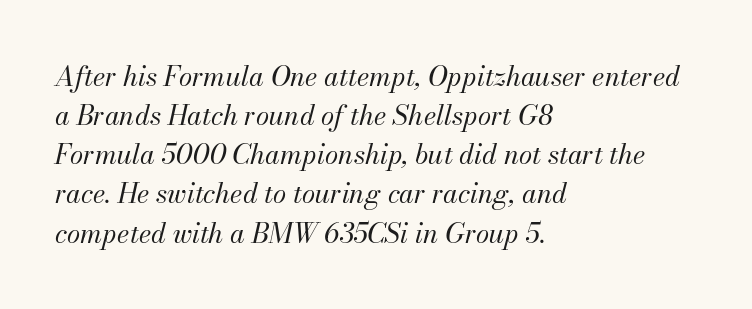
Q: Is the text bold? A: No.
Q: Is the text italic (slanted)? A: Yes, it leans right by about 13 degrees.
Q: Is the text underlined? A: No.
Q: How is the paragraph aligned? A: Left-aligned.
Q: Is the spacing between letters normal or unusually wide? A: Normal.
Q: Is the spacing between lines tight, normal or loose? A: Normal.
